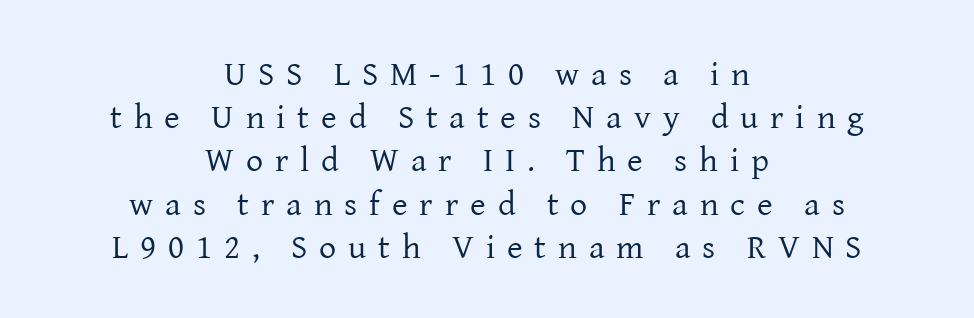
The image shows 34 px regular-weight serif type, upright; set centered, normal line spacing (1.27x), unusually wide letter spacing (+0.35 em), not underlined; low stroke contrast and a medium x-height.
